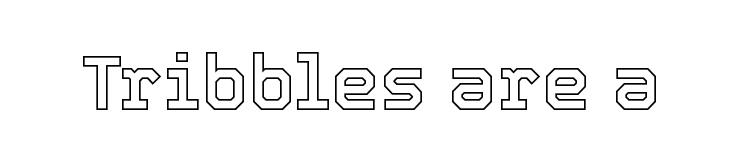
Q: Is the text italic (slanted)? A: No, it is upright.
Q: Is the text underlined? A: No.
Q: Is the spacing between letters normal or unusually wide? A: Normal.
Q: Width (condensed, normal, or wide)? A: Normal.
Q: x-height? A: Medium.
Q: Monospaced? A: No.
